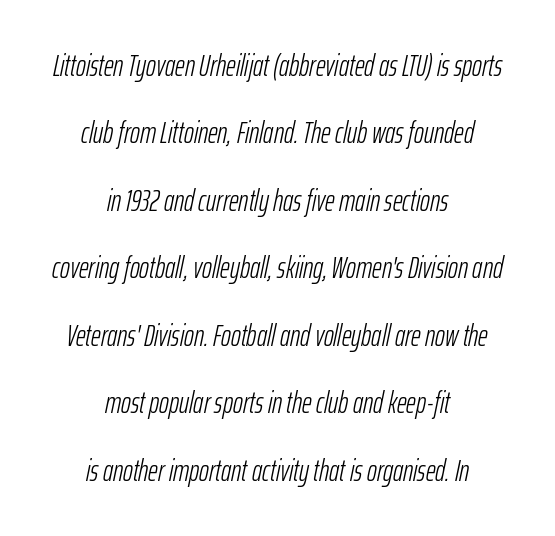
Q: Is the text bold? A: No.
Q: Is the text italic (slanted)? A: Yes, it leans right by about 12 degrees.
Q: Is the text underlined? A: No.
Q: How is the paragraph aligned? A: Centered.
Q: Is the spacing between letters normal or unusually wide? A: Normal.
Q: Is the spacing between lines tight, normal or loose? A: Loose.
Q: Width (condensed, normal, or wide)? A: Condensed.
Q: Stroke contrast? A: Low.
Q: x-height? A: Medium.
Q: Monospaced? A: No.
